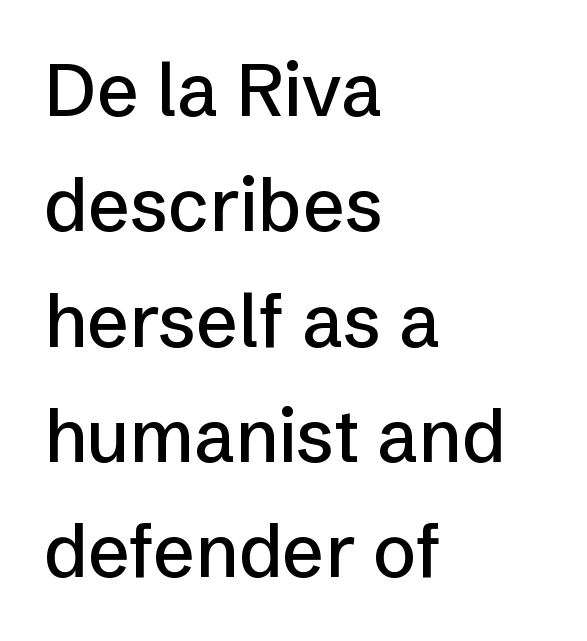
The image shows 73 px sans-serif type, upright; set left-aligned, normal line spacing (1.58x), normal letter spacing, not underlined; low stroke contrast and a medium x-height.
